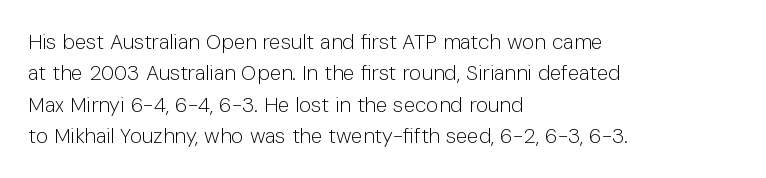
Ordinary non-slanted type is in use. Honestly, the row spacing looks completely unremarkable. These lines keep a tight, regular rhythm from letter to letter. These lines stack with their left ends in a neat column.
